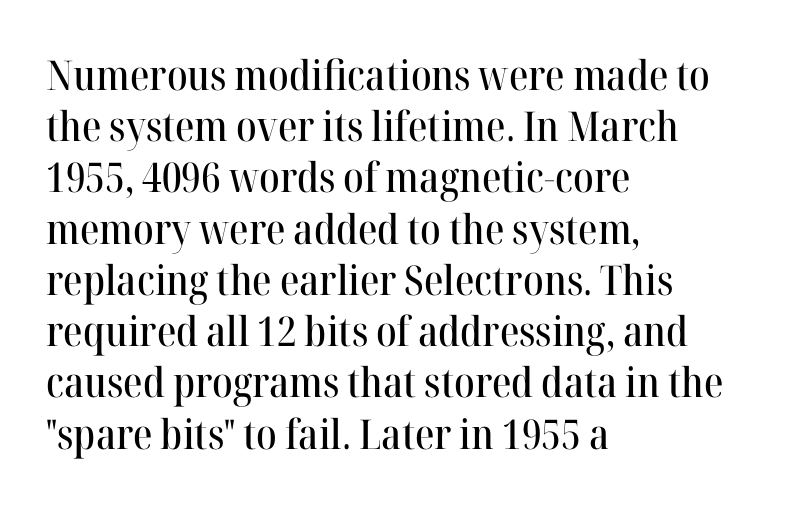
Q: Is the text italic (slanted)? A: No, it is upright.
Q: Is the typeface a serif or a sans-serif typeface? A: Serif.
Q: Is the text underlined? A: No.
Q: How is the paragraph aligned? A: Left-aligned.
Q: Is the spacing between letters normal or unusually wide? A: Normal.
Q: Is the spacing between lines tight, normal or loose? A: Normal.
Q: Width (condensed, normal, or wide)? A: Normal.
Q: Stroke contrast? A: High.
Q: x-height? A: Medium.
Q: Monospaced? A: No.
